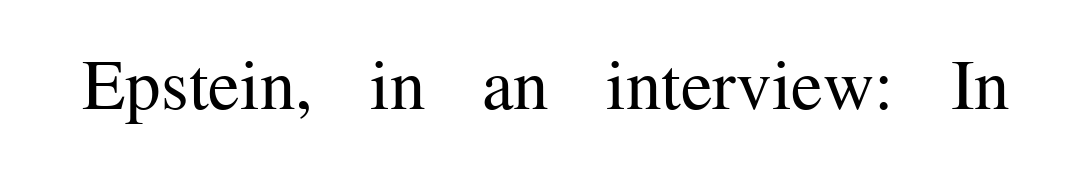
Bold? No — there's no thickening of the strokes. Descender tails drop into unmarked territory. Inter-character spacing is left at the font's built-in metrics. Letterform terminals end in serifs throughout the passage. This is roman type, the default non-slanted kind. Think of a printed novel: that variable character pitch is what you see here.
